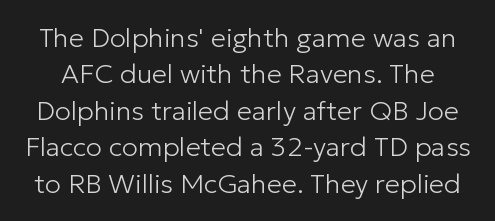
The image shows 27 px text type, upright; set normal line spacing (1.35x), normal letter spacing, not underlined.
